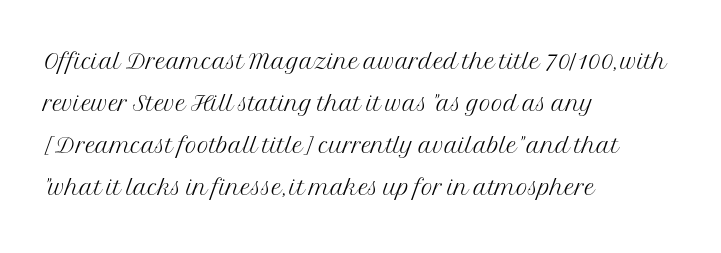
{"serif": "yes", "bold": "no", "weight": "light", "width": "normal", "stroke_contrast": "medium", "x_height": "medium", "monospaced": "no", "underline": "no", "align": "left", "line_spacing": "normal", "line_spacing_ratio": 1.31, "letter_spacing": "normal", "letter_spacing_em": 0.0, "glyph_px": 32}
